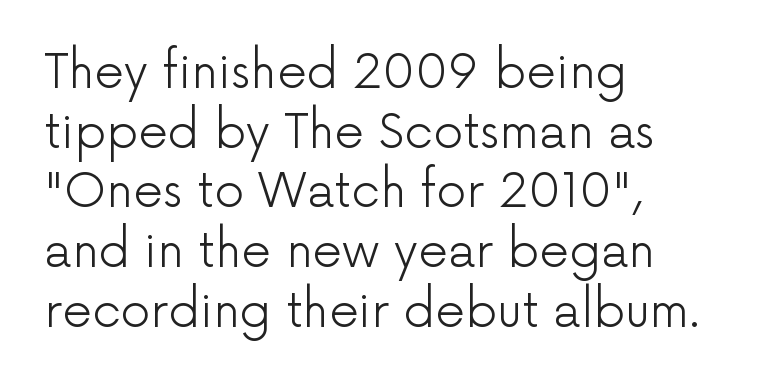
The image shows 47 px light sans-serif type, upright; set left-aligned, normal line spacing (1.27x), normal letter spacing, not underlined; low stroke contrast and a medium x-height.
